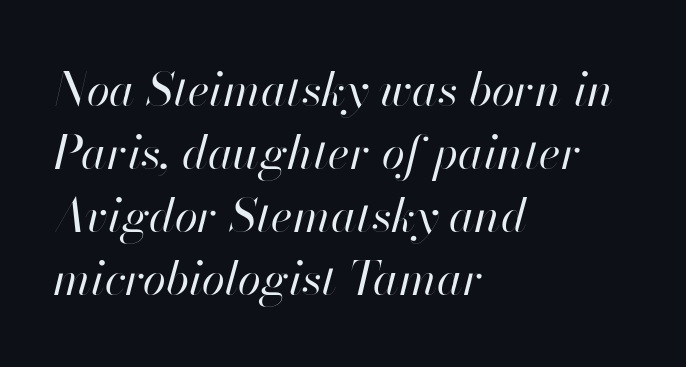
Casual observation: everything's shoved over to the left. Bold? No — there's no thickening of the strokes. Is there much room between lines? A standard amount, neither cramped nor airy. The letters advance in unequal steps, a hallmark of proportional type.
